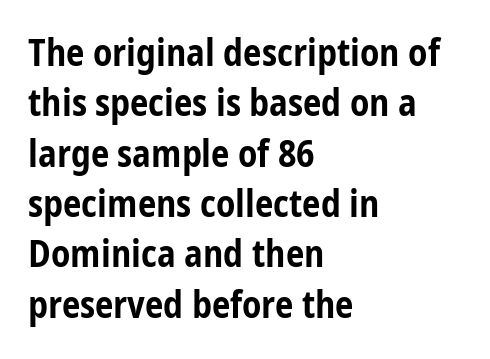
Q: Is the text bold? A: Yes.
Q: Is the text italic (slanted)? A: No, it is upright.
Q: Is the typeface a serif or a sans-serif typeface? A: Sans-serif.
Q: Is the text underlined? A: No.
Q: How is the paragraph aligned? A: Left-aligned.
Q: Is the spacing between letters normal or unusually wide? A: Normal.
Q: Is the spacing between lines tight, normal or loose? A: Normal.
Q: Width (condensed, normal, or wide)? A: Condensed.
Q: Stroke contrast? A: Low.
Q: x-height? A: Medium.
Q: Monospaced? A: No.
